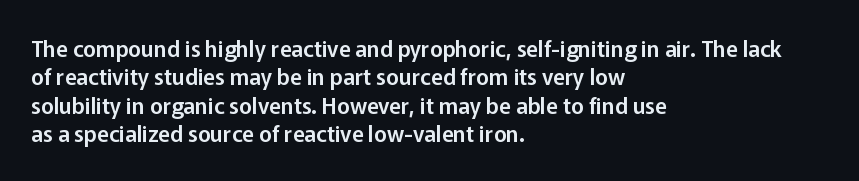
The image shows 22 px text type, upright; set left-aligned, normal line spacing (1.29x), normal letter spacing, not underlined.
